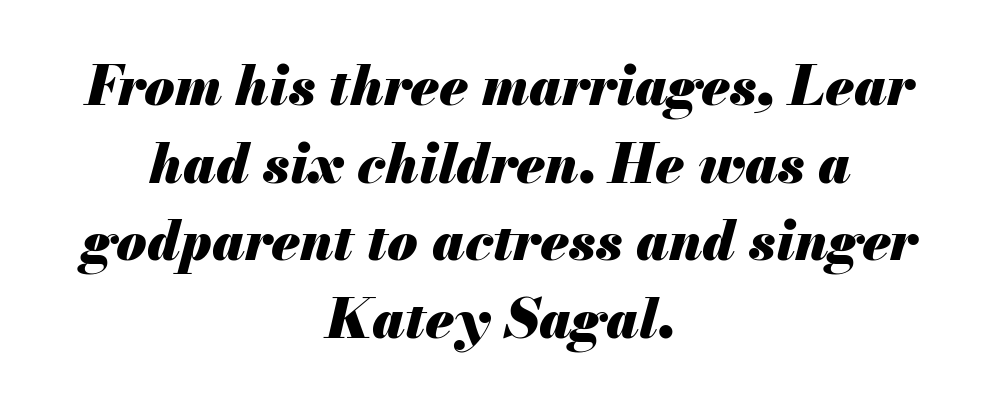
Q: Is the text bold? A: Yes.
Q: Is the text italic (slanted)? A: Yes, it leans right by about 13 degrees.
Q: Is the text underlined? A: No.
Q: How is the paragraph aligned? A: Centered.
Q: Is the spacing between letters normal or unusually wide? A: Normal.
Q: Is the spacing between lines tight, normal or loose? A: Normal.
Q: Width (condensed, normal, or wide)? A: Normal.
Q: Stroke contrast? A: Medium.
Q: x-height? A: Small.
Q: Monospaced? A: No.
